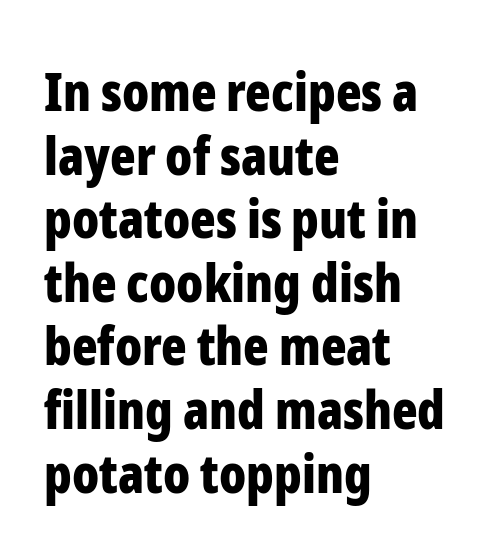
{"serif": "no", "italic": "no", "bold": "yes", "weight": "bold", "width": "condensed", "stroke_contrast": "low", "x_height": "medium", "monospaced": "no", "underline": "no", "align": "left", "line_spacing_ratio": 1.2, "letter_spacing": "normal", "letter_spacing_em": 0.0, "glyph_px": 53}
